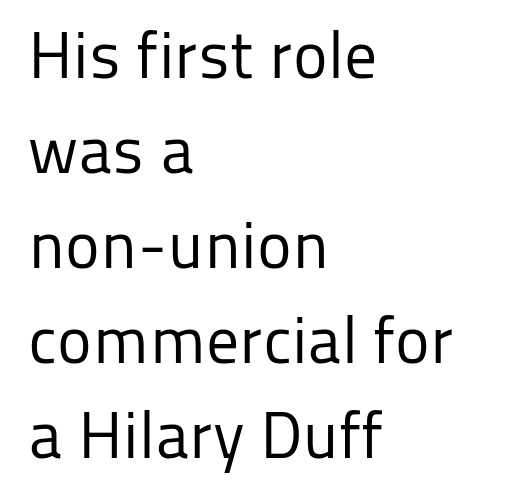
The image shows 66 px regular-weight sans-serif type, upright; set left-aligned, normal line spacing (1.44x), normal letter spacing, not underlined; low stroke contrast and a medium x-height.
